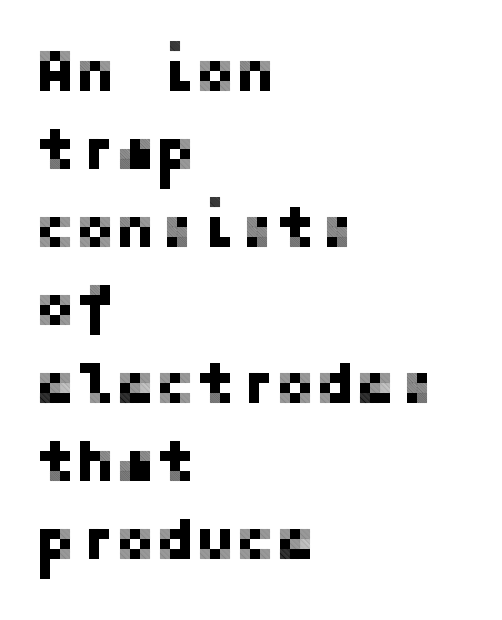
{"serif": "no", "italic": "no", "width": "normal", "stroke_contrast": "low", "x_height": "medium", "underline": "no", "align": "left", "line_spacing": "normal", "line_spacing_ratio": 1.3, "letter_spacing": "normal", "letter_spacing_em": 0.0, "glyph_px": 60}
